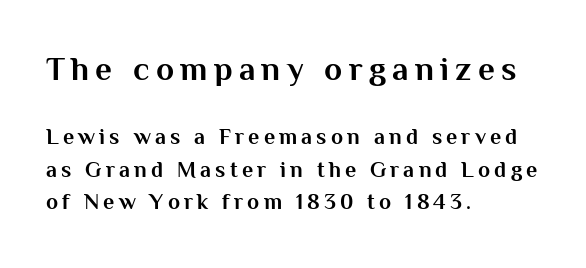
{"serif": "no", "italic": "no", "bold": "yes", "weight": "bold", "width": "normal", "stroke_contrast": "medium", "x_height": "medium", "monospaced": "no", "underline": "no", "align": "left", "line_spacing": "normal", "line_spacing_ratio": 1.48, "larger_block": "first", "size_ratio": 1.5, "glyph_px": 33}
